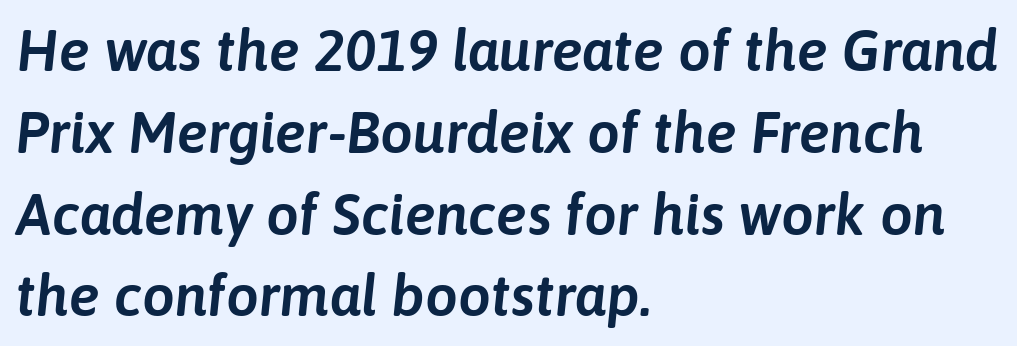
Each letter keeps its own natural width here, so spacing adapts to shape. Summary of vertical rhythm: regular, with standard interline spacing. Caption: multi-line text, flush left, ragged right. The space directly below the letters is spotless.
